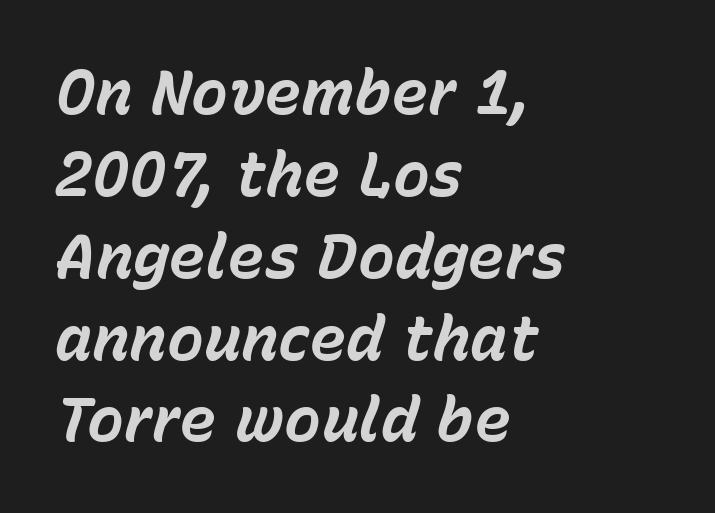
{"italic": "yes", "lean": "right", "slant_degrees": 15, "bold": "yes", "weight": "bold", "width": "normal", "stroke_contrast": "low", "x_height": "medium", "monospaced": "no", "underline": "no", "align": "left", "line_spacing": "normal", "line_spacing_ratio": 1.32, "letter_spacing": "normal", "letter_spacing_em": 0.0, "glyph_px": 62}
